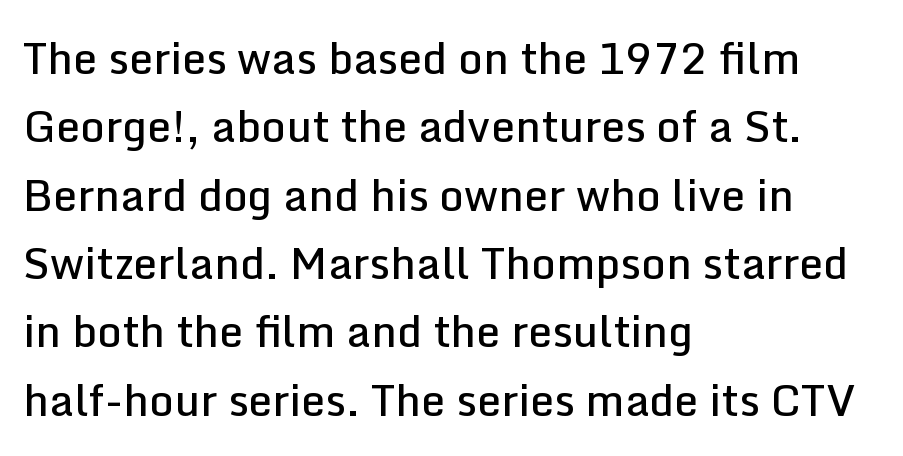
Q: Is the text bold? A: Semi-bold.
Q: Is the text italic (slanted)? A: No, it is upright.
Q: Is the typeface a serif or a sans-serif typeface? A: Sans-serif.
Q: Is the text underlined? A: No.
Q: How is the paragraph aligned? A: Left-aligned.
Q: Is the spacing between letters normal or unusually wide? A: Normal.
Q: Is the spacing between lines tight, normal or loose? A: Normal.
Q: Width (condensed, normal, or wide)? A: Normal.
Q: Stroke contrast? A: Low.
Q: x-height? A: Medium.
Q: Monospaced? A: No.
